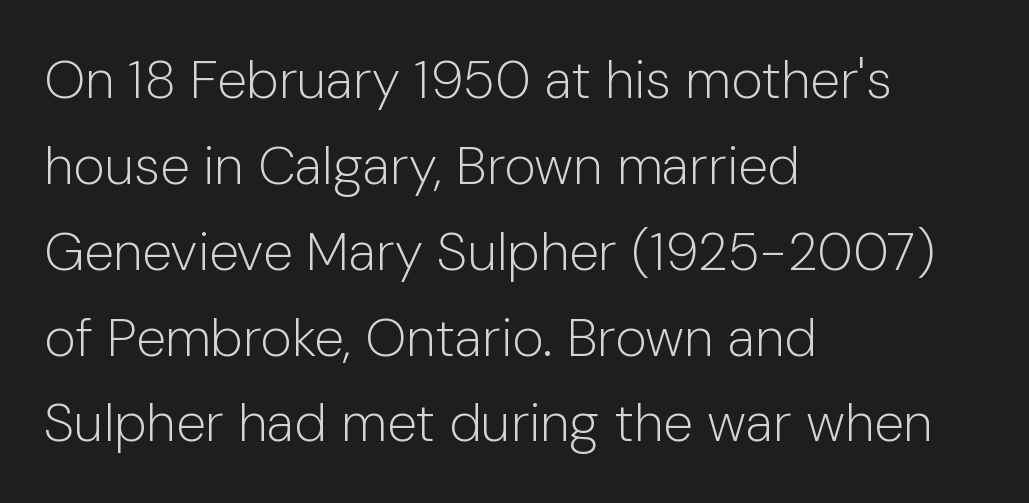
Q: Is the text bold? A: No.
Q: Is the text italic (slanted)? A: No, it is upright.
Q: Is the typeface a serif or a sans-serif typeface? A: Sans-serif.
Q: Is the text underlined? A: No.
Q: How is the paragraph aligned? A: Left-aligned.
Q: Is the spacing between letters normal or unusually wide? A: Normal.
Q: Is the spacing between lines tight, normal or loose? A: Normal.
Q: Width (condensed, normal, or wide)? A: Normal.
Q: Stroke contrast? A: Low.
Q: x-height? A: Medium.
Q: Monospaced? A: No.
